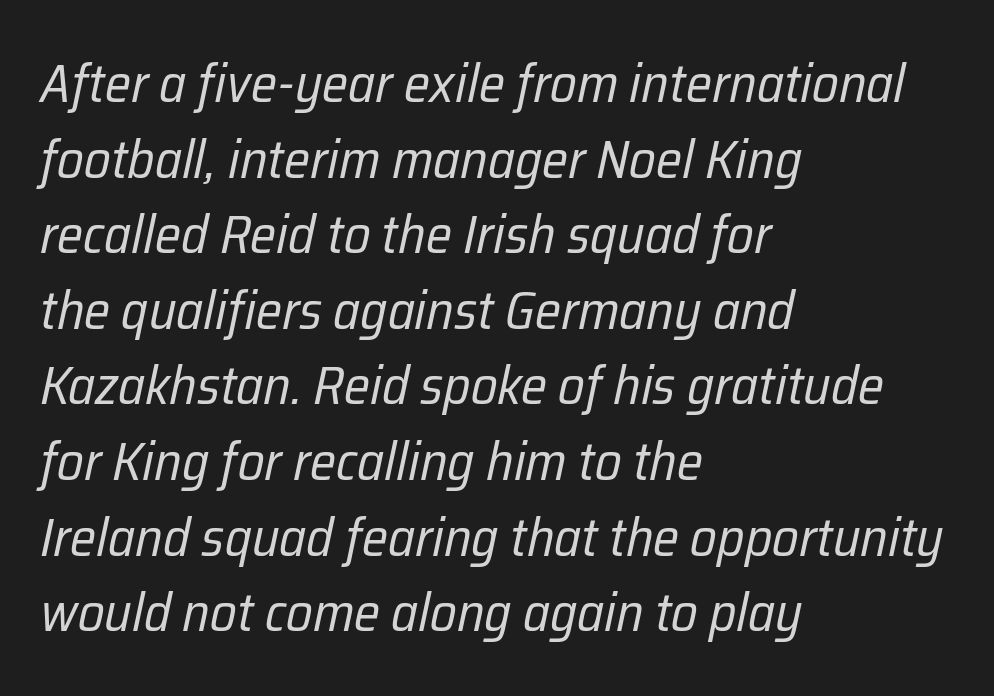
{"italic": "yes", "lean": "right", "slant_degrees": 12, "bold": "no", "weight": "regular", "width": "condensed", "stroke_contrast": "low", "x_height": "medium", "monospaced": "no", "underline": "no", "align": "left", "line_spacing": "normal", "line_spacing_ratio": 1.4, "letter_spacing": "normal", "letter_spacing_em": 0.0, "glyph_px": 54}
